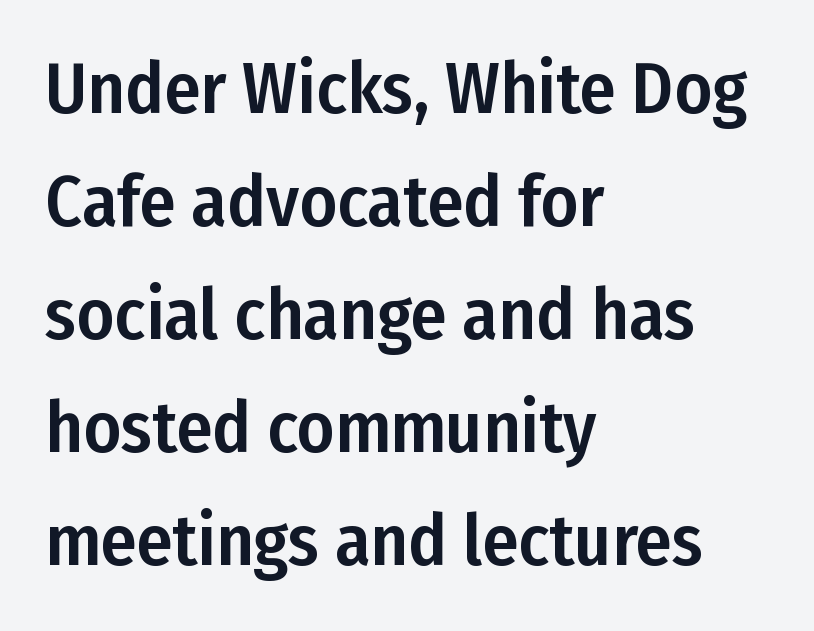
Descender tails drop into unmarked territory. One-word summary of the alignment: left. The type sits square on the baseline with zero lean. Think of a printed novel: that variable character pitch is what you see here. The typeface chosen for these lines omits serifs.
